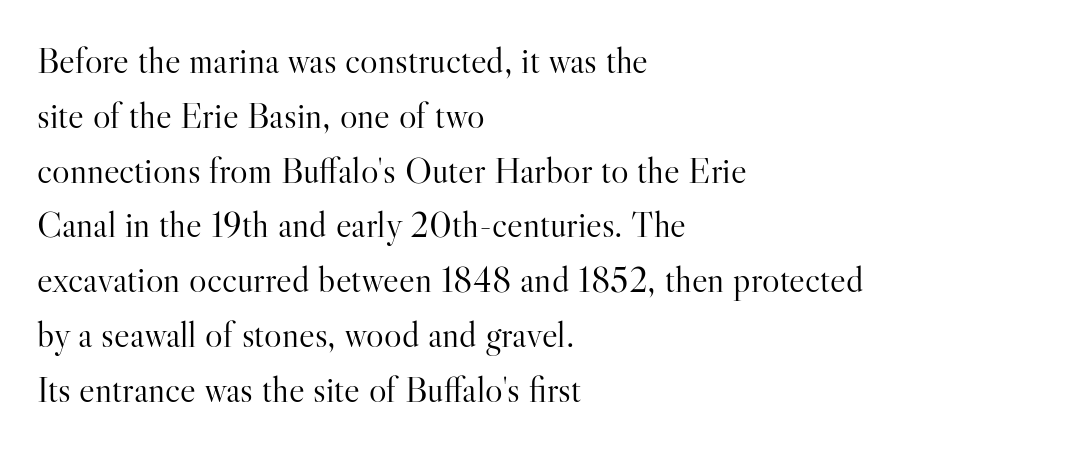
The image shows 37 px light serif type, upright; set left-aligned, normal line spacing (1.48x), normal letter spacing, not underlined; high stroke contrast and a small x-height.
